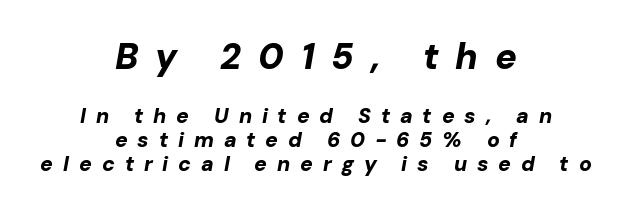
{"italic": "yes", "lean": "right", "slant_degrees": 10, "bold": "yes", "weight": "bold", "width": "normal", "stroke_contrast": "low", "x_height": "medium", "monospaced": "no", "underline": "no", "align": "center", "line_spacing": "tight", "line_spacing_ratio": 1.13, "letter_spacing": "wide", "letter_spacing_em": 0.47, "larger_block": "first", "size_ratio": 1.71, "glyph_px": 36}
